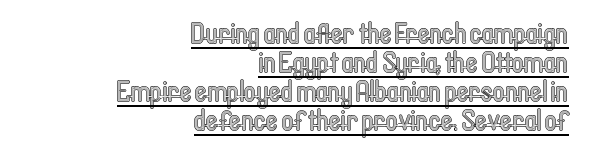
Q: Is the text italic (slanted)? A: No, it is upright.
Q: Is the text underlined? A: Yes.
Q: How is the paragraph aligned? A: Right-aligned.
Q: Is the spacing between letters normal or unusually wide? A: Normal.
Q: Is the spacing between lines tight, normal or loose? A: Tight.
Q: Width (condensed, normal, or wide)? A: Condensed.
Q: x-height? A: Medium.
Q: Monospaced? A: No.
